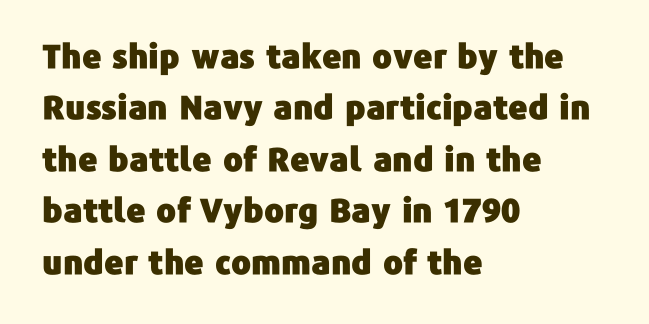
Q: Is the text italic (slanted)? A: No, it is upright.
Q: Is the typeface a serif or a sans-serif typeface? A: Sans-serif.
Q: Is the text underlined? A: No.
Q: How is the paragraph aligned? A: Left-aligned.
Q: Is the spacing between letters normal or unusually wide? A: Normal.
Q: Is the spacing between lines tight, normal or loose? A: Normal.
Q: Width (condensed, normal, or wide)? A: Normal.
Q: Stroke contrast? A: Low.
Q: x-height? A: Medium.
Q: Monospaced? A: No.
